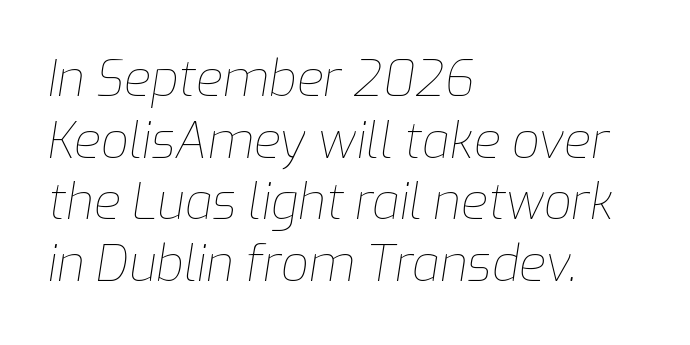
Letters have the restrained weight of plain body copy at most. Visually the block forms a straight wall on the left and a jagged coastline on the right. Words appear dense and cohesive because spacing is normal. A typesetter would call this leading conventional body-copy spacing. The strip under each line holds only bare page.
